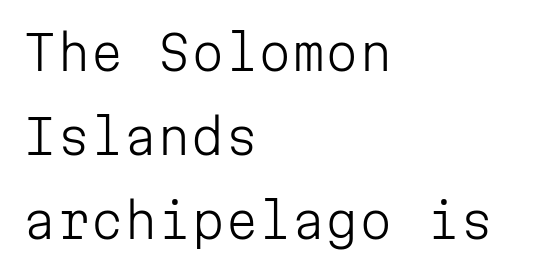
The image shows 48 px light sans-serif type, upright, monospaced; set left-aligned, line spacing 1.75x, normal letter spacing, not underlined; low stroke contrast and a medium x-height.
